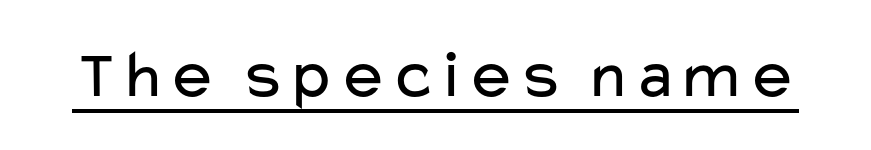
The image shows 69 px regular-weight, wide sans-serif type, upright; set normal letter spacing, underlined; low stroke contrast and a medium x-height.
